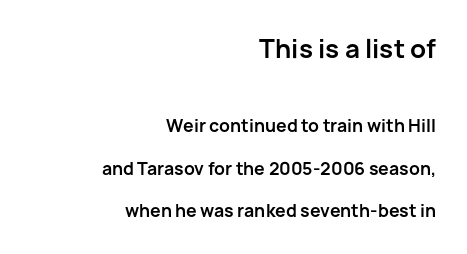
How would I describe the line gaps? Wide and relaxed. The glyphs have the mass of a bold cut. The specimen reads as upright at a glance. If you squint, the top block still reads clearly — it's the larger of the two. Nothing unusual about the tracking: characters are spaced as the font intends. The area under the type is left untouched.
